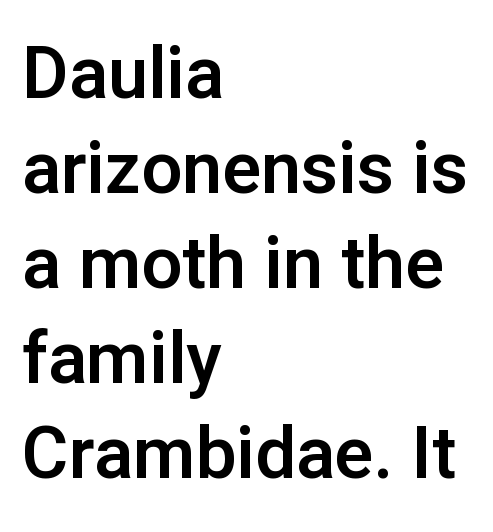
The image shows 72 px sans-serif type, upright; set left-aligned, normal line spacing (1.32x), normal letter spacing, not underlined; low stroke contrast and a medium x-height.
